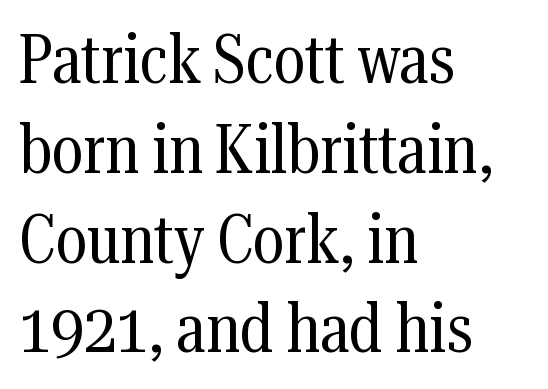
Spacing between characters is what you'd get straight out of the box. The rendering uses natural spacing where letterforms have individual widths. Successive baselines arrive at the customary interval. Which margin do the lines hug? The left one — the right edge is uneven. Every stem runs plumb, perpendicular to the baseline.
